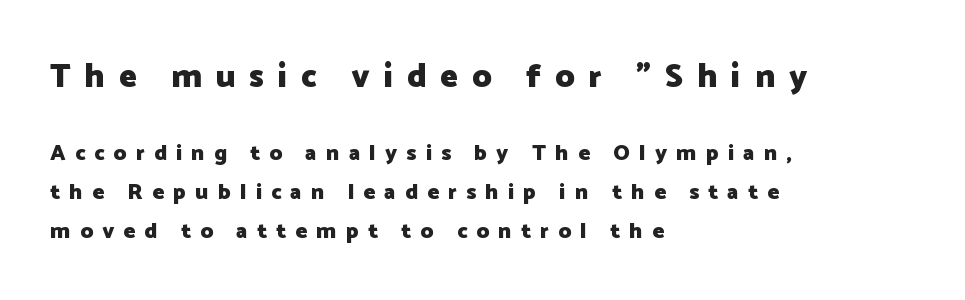
The designer gave the opening block more size than the closing block. If you drew a line through each stem, it would be perfectly vertical. Words float on clear page, feet unadorned. The glyphs have the mass of a bold cut. Here the designer chose a conventional face with non-uniform glyph widths.
